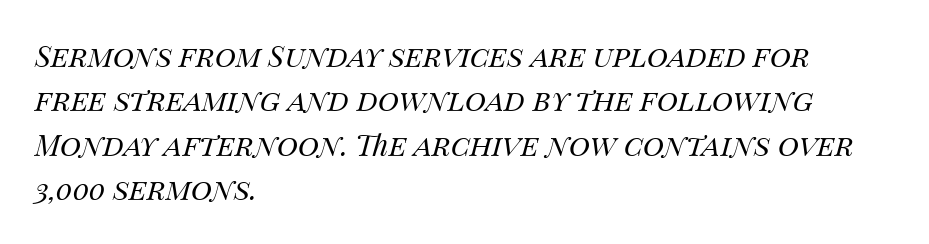
The image shows 29 px regular-weight type, italic (leaning right); set left-aligned, normal line spacing (1.53x), normal letter spacing, not underlined; medium stroke contrast and a large x-height.
